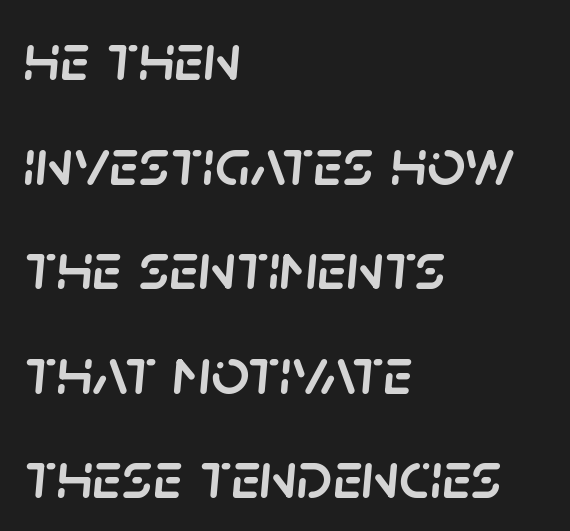
Q: Is the text italic (slanted)? A: Yes, it leans right by about 5 degrees.
Q: Is the text underlined? A: No.
Q: How is the paragraph aligned? A: Left-aligned.
Q: Is the spacing between letters normal or unusually wide? A: Normal.
Q: Is the spacing between lines tight, normal or loose? A: Normal.
Q: Width (condensed, normal, or wide)? A: Normal.
Q: Stroke contrast? A: Low.
Q: x-height? A: Large.
Q: Monospaced? A: No.
